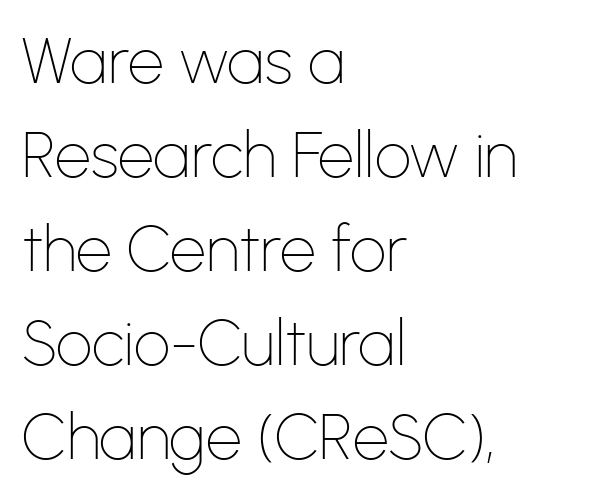
Q: Is the text bold? A: No.
Q: Is the text italic (slanted)? A: No, it is upright.
Q: Is the typeface a serif or a sans-serif typeface? A: Sans-serif.
Q: Is the text underlined? A: No.
Q: How is the paragraph aligned? A: Left-aligned.
Q: Is the spacing between letters normal or unusually wide? A: Normal.
Q: Is the spacing between lines tight, normal or loose? A: Normal.
Q: Width (condensed, normal, or wide)? A: Normal.
Q: Stroke contrast? A: Low.
Q: x-height? A: Medium.
Q: Monospaced? A: No.
